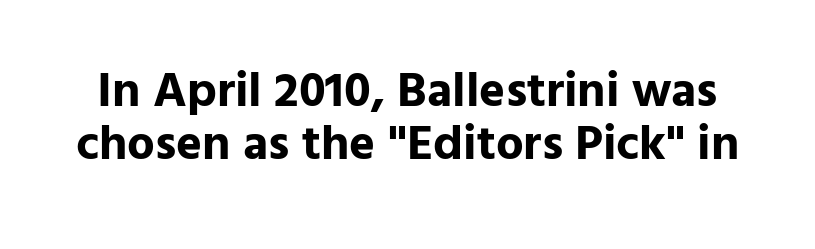
The image shows 49 px bold sans-serif type, upright; set tight line spacing (1.09x), normal letter spacing, not underlined; low stroke contrast and a medium x-height.
